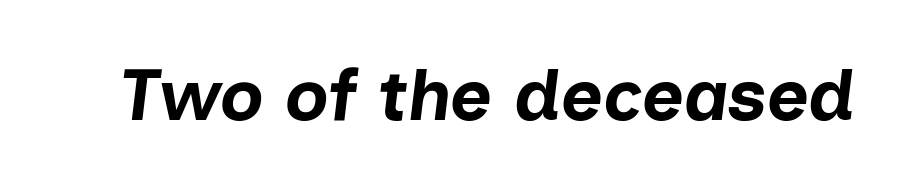
Q: Is the text bold? A: Yes.
Q: Is the text italic (slanted)? A: Yes, it leans right by about 7 degrees.
Q: Is the text underlined? A: No.
Q: Is the spacing between letters normal or unusually wide? A: Normal.
Q: Width (condensed, normal, or wide)? A: Normal.
Q: Stroke contrast? A: Low.
Q: x-height? A: Medium.
Q: Monospaced? A: No.
